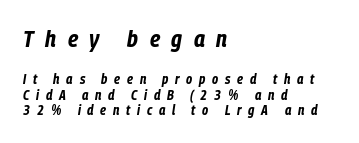
{"italic": "yes", "lean": "right", "slant_degrees": 9, "bold": "yes", "underline": "no", "align": "left", "line_spacing": "tight", "line_spacing_ratio": 1.14, "letter_spacing": "wide", "letter_spacing_em": 0.48, "larger_block": "first", "size_ratio": 1.71, "glyph_px": 24}
